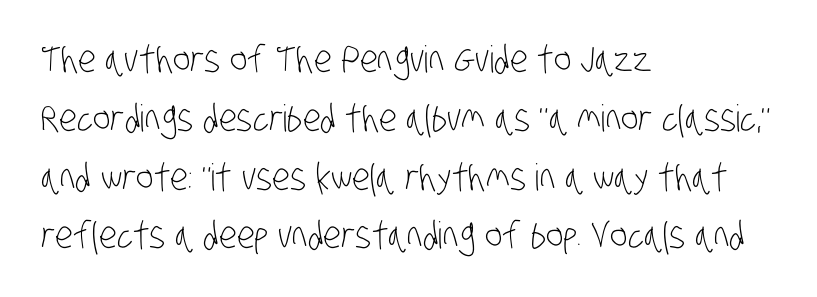
{"serif": "no", "bold": "no", "weight": "light", "width": "condensed", "stroke_contrast": "low", "x_height": "large", "monospaced": "no", "underline": "no", "align": "left", "line_spacing": "normal", "line_spacing_ratio": 1.59, "letter_spacing": "normal", "letter_spacing_em": 0.0, "glyph_px": 37}
